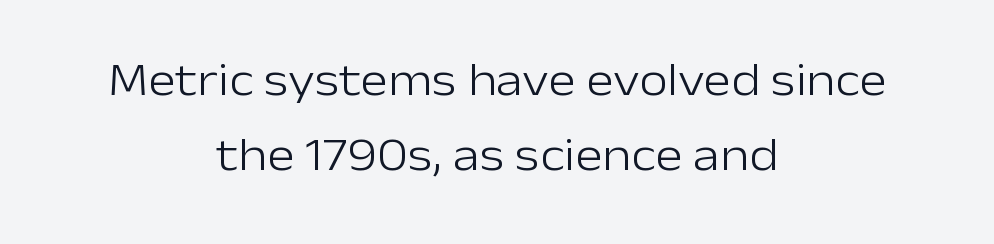
The image shows 47 px light sans-serif type, upright; set centered, normal line spacing (1.59x), normal letter spacing, not underlined; low stroke contrast and a medium x-height.
